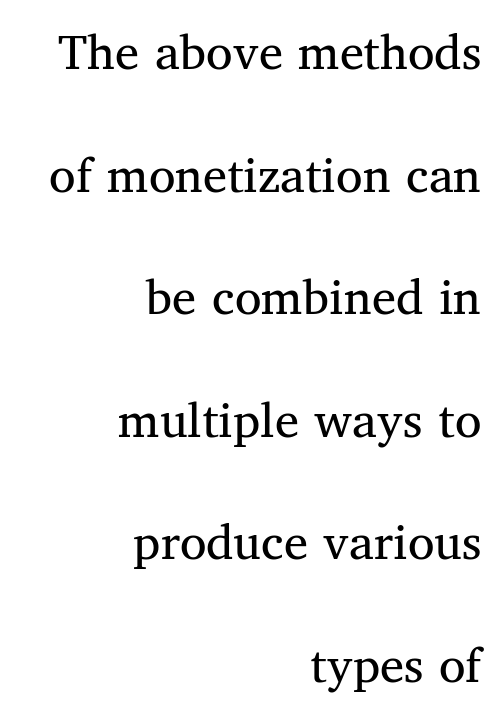
How are the letters spaced? Ordinarily, with no added tracking. Think standard paragraph weight, or any step lighter than that. These lines are rendered in a variable-pitch font. What's the leading like? Stretched, with rows far apart. Only glyphs here, with clear space below each row. Little horizontal feet cap the strokes, marking this as serif type.
